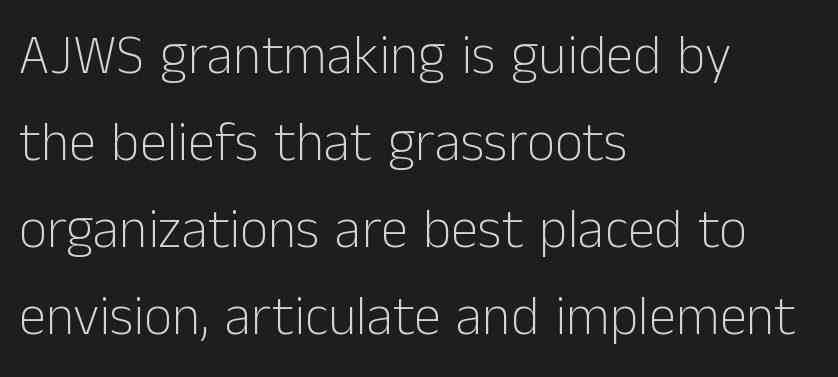
The typeface chosen for these lines omits serifs. Only glyphs here, with clear space below each row. The cut favours lightness, reaching ordinary text weight at its darkest. Leading matches the norm, producing a regular column. Tracking value appears to be zero — textbook default spacing.
